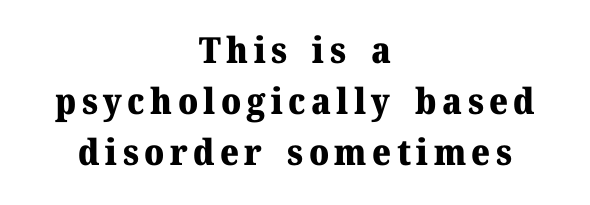
{"serif": "yes", "italic": "no", "bold": "yes", "weight": "heavy", "width": "normal", "stroke_contrast": "medium", "x_height": "medium", "monospaced": "no", "underline": "no", "align": "center", "line_spacing": "normal", "line_spacing_ratio": 1.42, "glyph_px": 36}
